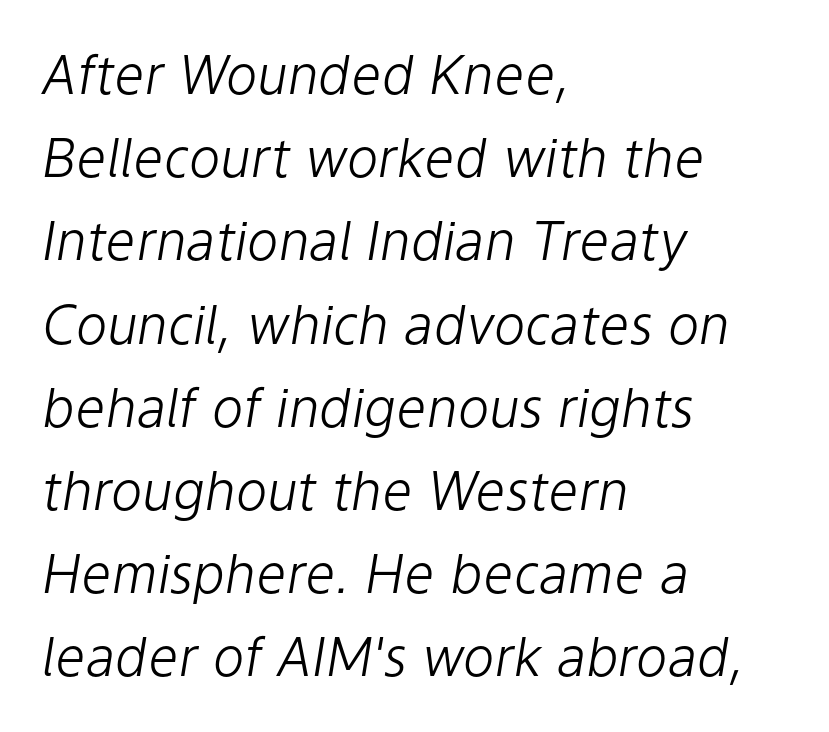
{"italic": "yes", "lean": "right", "slant_degrees": 9, "bold": "no", "weight": "light", "width": "normal", "stroke_contrast": "low", "x_height": "medium", "monospaced": "no", "underline": "no", "align": "left", "line_spacing": "normal", "line_spacing_ratio": 1.57, "letter_spacing": "normal", "letter_spacing_em": 0.0, "glyph_px": 53}
